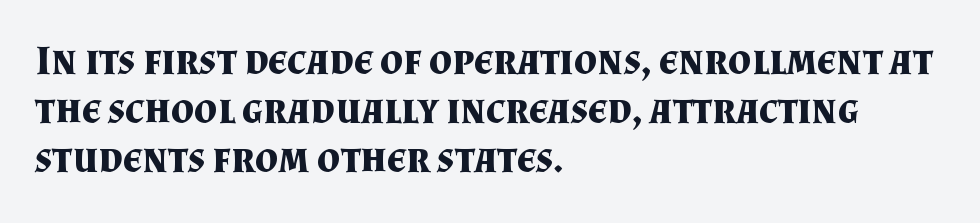
{"serif": "yes", "italic": "no", "bold": "yes", "weight": "bold", "width": "normal", "stroke_contrast": "medium", "x_height": "small", "monospaced": "no", "underline": "no", "align": "left", "line_spacing_ratio": 1.2, "letter_spacing": "normal", "letter_spacing_em": 0.0, "glyph_px": 41}
